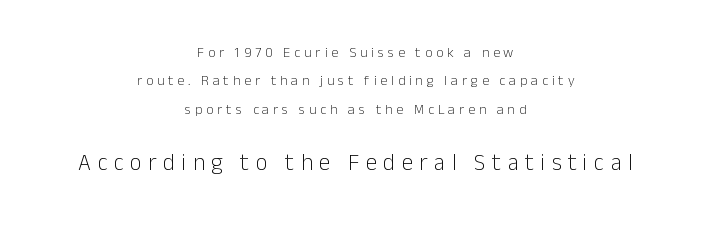
Typesetter's note — lower block bumped up in size, upper block left smaller. The characters are drawn with everyday or finer stroke widths. Type without underlining. In terms of leading, this rendering errs on the spacious side. It's the straight-up-and-down kind of type. Tracking value appears strongly positive — letters spread wide.
